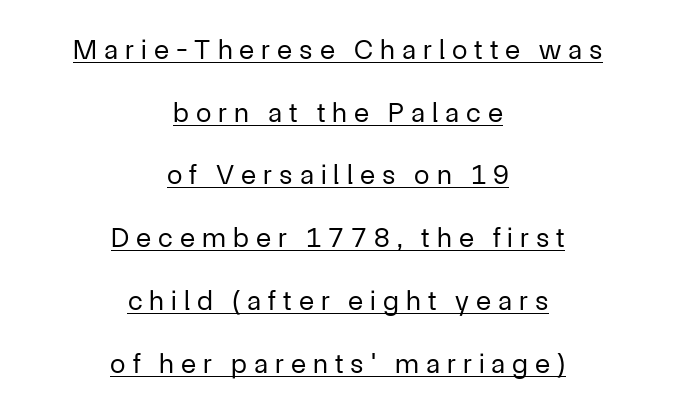
The image shows 28 px regular-weight sans-serif type, upright; set centered, loose line spacing (2.24x), unusually wide letter spacing (+0.25 em), underlined; low stroke contrast and a medium x-height.
